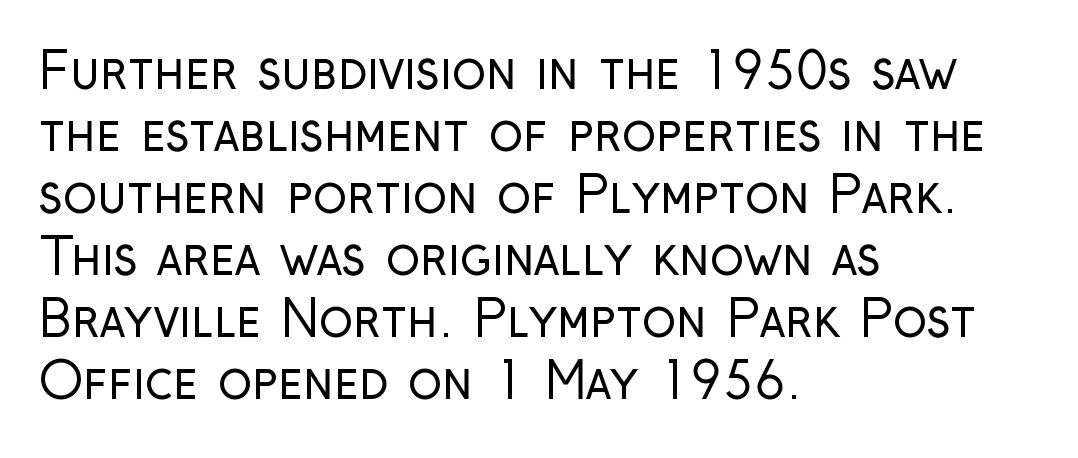
The image shows 50 px regular-weight, condensed sans-serif type, upright; set left-aligned, line spacing 1.24x, normal letter spacing, not underlined; low stroke contrast and a medium x-height.
